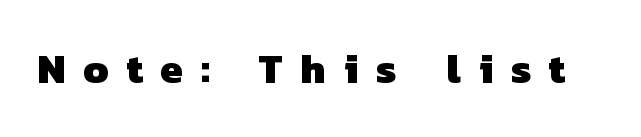
The passage shown is typed in a proportional face where columns would drift. On the weight axis this lands at bold, roughly 700. Font category for this specimen: sans-serif. The type is letterspaced generously, with wide tracking. Bare-footed words on every line.
